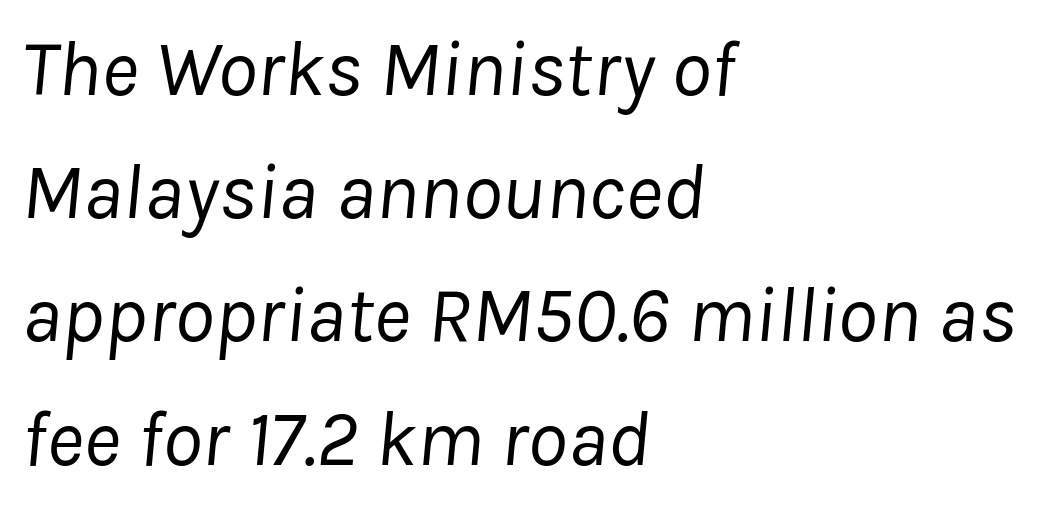
Q: Is the text bold? A: No.
Q: Is the text italic (slanted)? A: Yes, it leans right by about 8 degrees.
Q: Is the text underlined? A: No.
Q: How is the paragraph aligned? A: Left-aligned.
Q: Is the spacing between letters normal or unusually wide? A: Normal.
Q: Is the spacing between lines tight, normal or loose? A: Normal.
Q: Width (condensed, normal, or wide)? A: Normal.
Q: Stroke contrast? A: Low.
Q: x-height? A: Medium.
Q: Monospaced? A: No.
